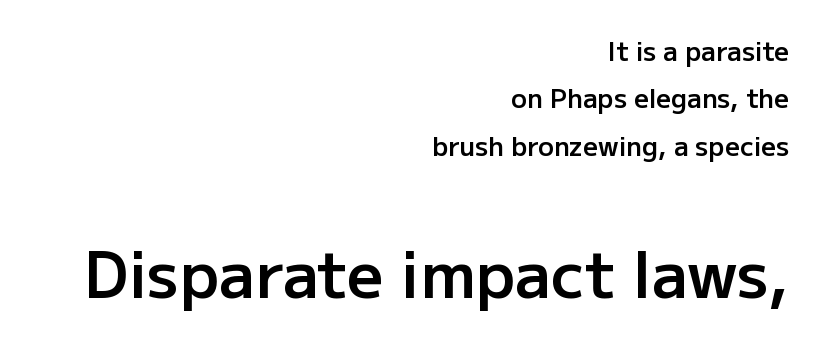
{"serif": "no", "italic": "no", "bold": "semi", "weight": "semibold", "width": "normal", "stroke_contrast": "low", "x_height": "medium", "monospaced": "no", "underline": "no", "align": "right", "line_spacing_ratio": 1.82, "letter_spacing": "normal", "letter_spacing_em": 0.0, "larger_block": "second", "size_ratio": 2.46, "glyph_px": 64}
